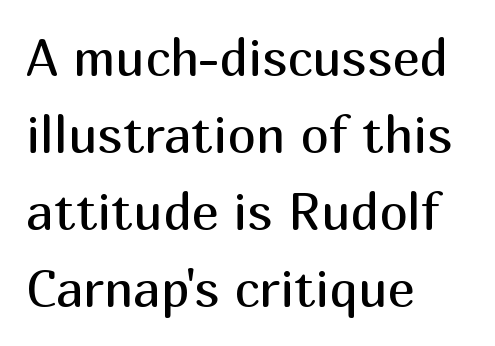
Q: Is the text bold? A: No.
Q: Is the text italic (slanted)? A: No, it is upright.
Q: Is the typeface a serif or a sans-serif typeface? A: Sans-serif.
Q: Is the text underlined? A: No.
Q: How is the paragraph aligned? A: Left-aligned.
Q: Is the spacing between letters normal or unusually wide? A: Normal.
Q: Is the spacing between lines tight, normal or loose? A: Normal.
Q: Width (condensed, normal, or wide)? A: Normal.
Q: Stroke contrast? A: Medium.
Q: x-height? A: Medium.
Q: Monospaced? A: No.
